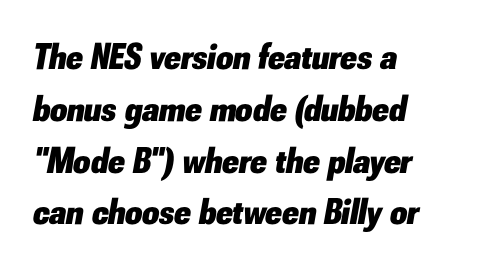
Q: Is the text bold? A: Yes.
Q: Is the text italic (slanted)? A: Yes, it leans right by about 10 degrees.
Q: Is the text underlined? A: No.
Q: How is the paragraph aligned? A: Left-aligned.
Q: Is the spacing between letters normal or unusually wide? A: Normal.
Q: Is the spacing between lines tight, normal or loose? A: Normal.
Q: Width (condensed, normal, or wide)? A: Normal.
Q: Stroke contrast? A: Low.
Q: x-height? A: Small.
Q: Monospaced? A: No.
